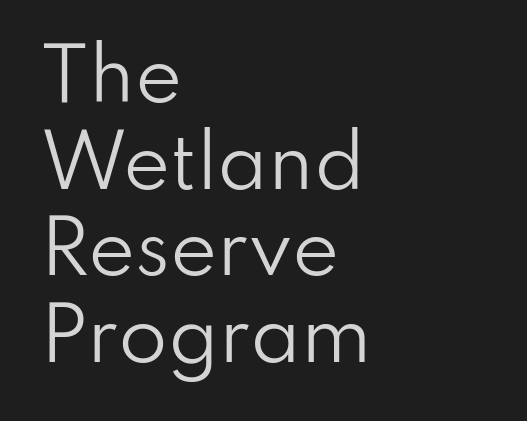
Q: Is the text bold? A: No.
Q: Is the text italic (slanted)? A: No, it is upright.
Q: Is the typeface a serif or a sans-serif typeface? A: Sans-serif.
Q: Is the text underlined? A: No.
Q: How is the paragraph aligned? A: Left-aligned.
Q: Is the spacing between letters normal or unusually wide? A: Normal.
Q: Width (condensed, normal, or wide)? A: Normal.
Q: Stroke contrast? A: Low.
Q: x-height? A: Small.
Q: Monospaced? A: No.
